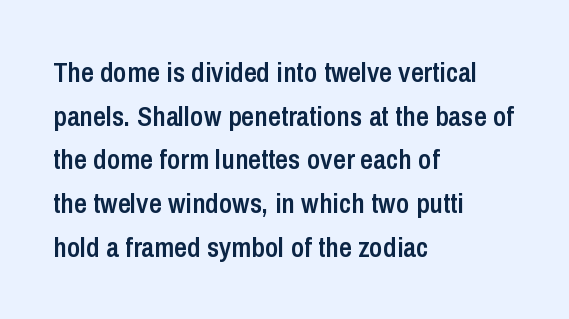
{"serif": "no", "italic": "no", "bold": "semi", "weight": "semibold", "width": "condensed", "stroke_contrast": "low", "x_height": "medium", "monospaced": "no", "underline": "no", "align": "left", "line_spacing": "normal", "line_spacing_ratio": 1.56, "letter_spacing": "normal", "letter_spacing_em": 0.0, "glyph_px": 28}
